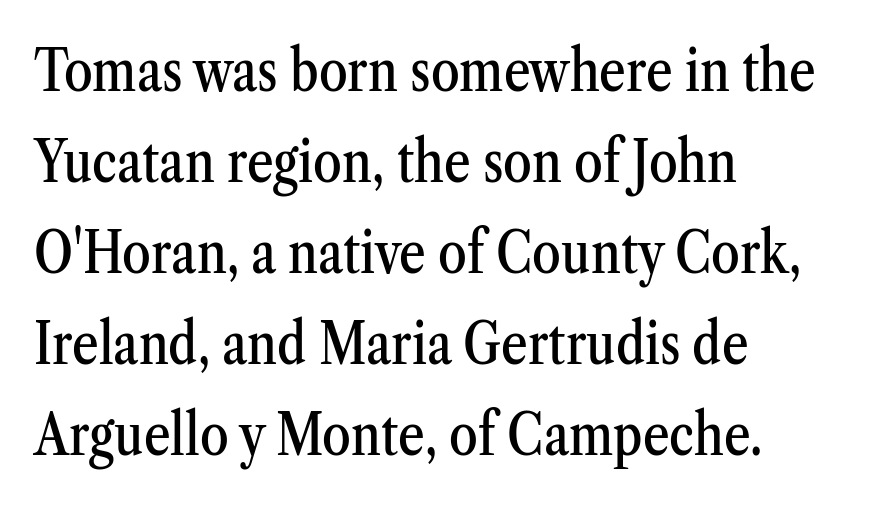
Q: Is the text italic (slanted)? A: No, it is upright.
Q: Is the typeface a serif or a sans-serif typeface? A: Serif.
Q: Is the text underlined? A: No.
Q: How is the paragraph aligned? A: Left-aligned.
Q: Is the spacing between letters normal or unusually wide? A: Normal.
Q: Is the spacing between lines tight, normal or loose? A: Normal.
Q: Width (condensed, normal, or wide)? A: Condensed.
Q: Stroke contrast? A: Medium.
Q: x-height? A: Medium.
Q: Monospaced? A: No.
